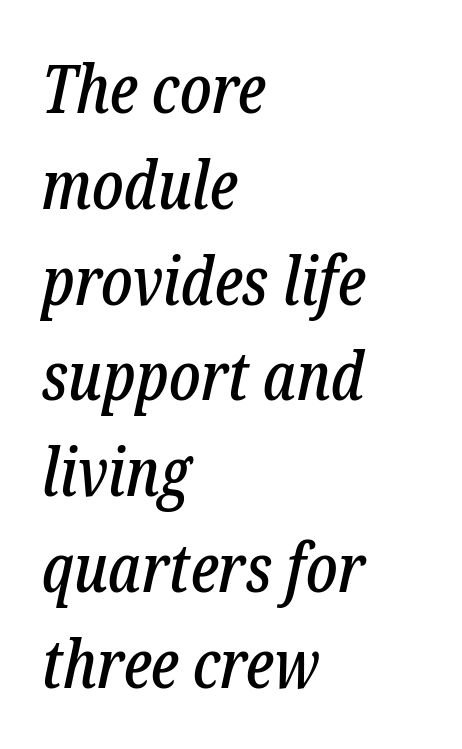
The image shows 67 px condensed serif type, italic (leaning right); set left-aligned, normal line spacing (1.43x), normal letter spacing, not underlined; low stroke contrast and a medium x-height.
